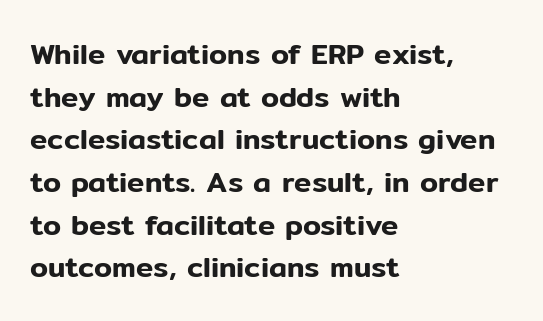
The image shows 29 px sans-serif type, upright; set left-aligned, normal line spacing (1.47x), normal letter spacing, not underlined; low stroke contrast and a medium x-height.
